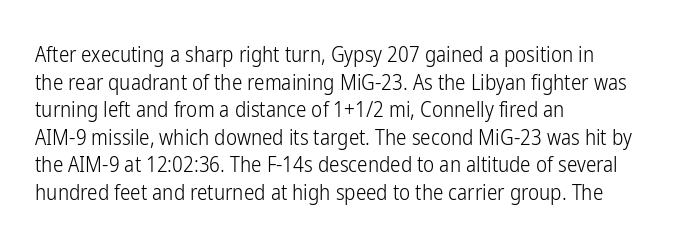
{"italic": "no", "bold": "no", "underline": "no", "align": "left", "line_spacing": "normal", "line_spacing_ratio": 1.31, "letter_spacing": "normal", "letter_spacing_em": 0.0, "glyph_px": 21}
